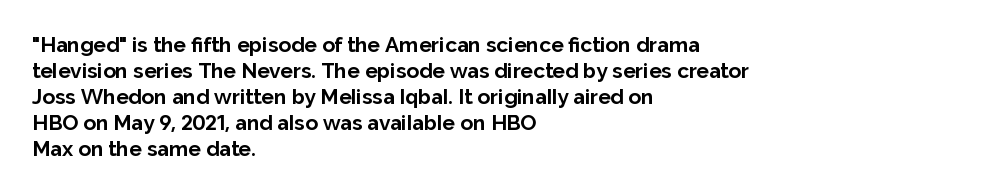
{"italic": "no", "bold": "yes", "underline": "no", "align": "left", "line_spacing_ratio": 1.24, "letter_spacing": "normal", "letter_spacing_em": 0.0, "glyph_px": 21}
